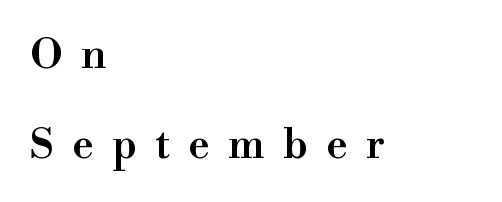
{"serif": "yes", "italic": "no", "bold": "semi", "weight": "semibold", "width": "normal", "stroke_contrast": "high", "x_height": "small", "monospaced": "no", "underline": "no", "align": "left", "line_spacing": "loose", "line_spacing_ratio": 2.19, "letter_spacing": "wide", "letter_spacing_em": 0.45, "glyph_px": 41}
